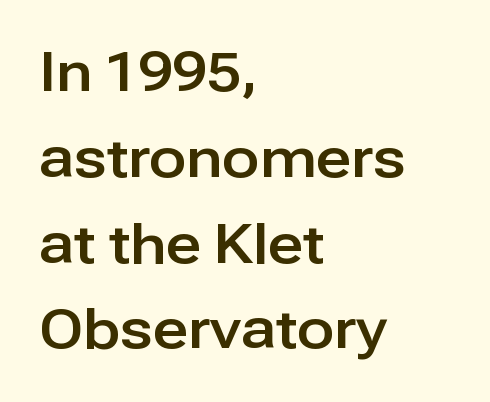
The image shows 55 px sans-serif type, upright; set left-aligned, normal line spacing (1.56x), normal letter spacing, not underlined; low stroke contrast and a medium x-height.
